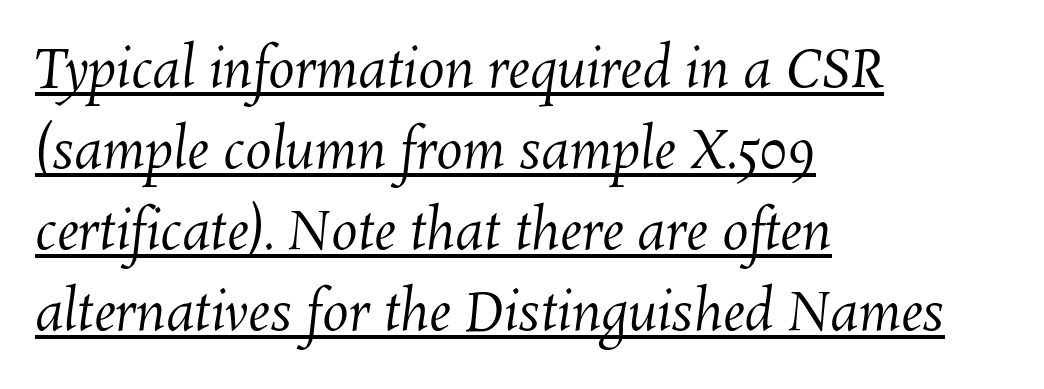
Q: Is the text bold? A: No.
Q: Is the text underlined? A: Yes.
Q: How is the paragraph aligned? A: Left-aligned.
Q: Is the spacing between letters normal or unusually wide? A: Normal.
Q: Is the spacing between lines tight, normal or loose? A: Normal.
Q: Width (condensed, normal, or wide)? A: Normal.
Q: Stroke contrast? A: Medium.
Q: x-height? A: Medium.
Q: Monospaced? A: No.
